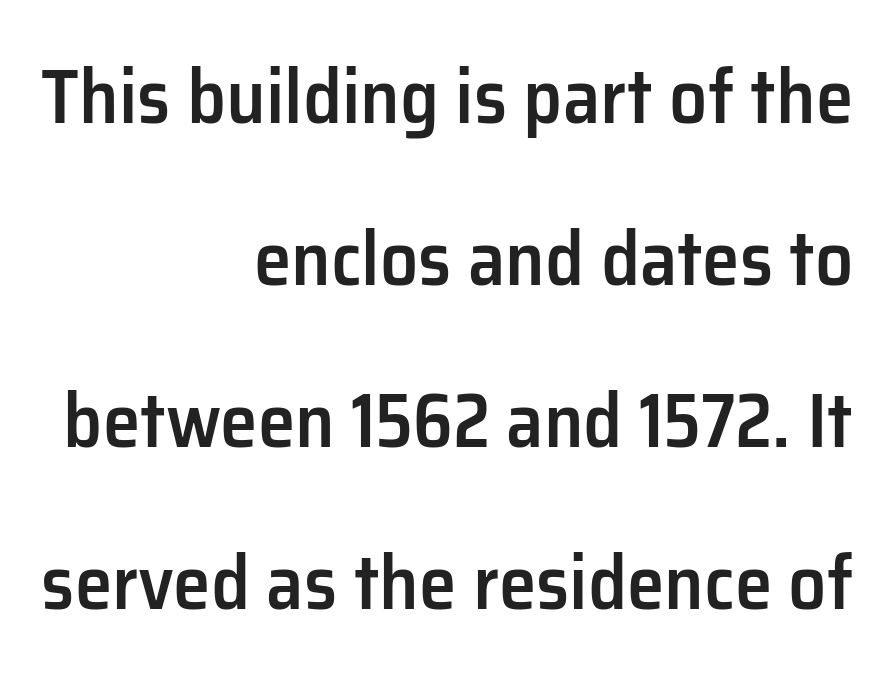
Each new line begins a long way beneath the previous one. These lines were composed using upright roman letters. Typographically, this falls in the sans-serif category. Look at the tracking — it's just the regular setting, nothing added.
